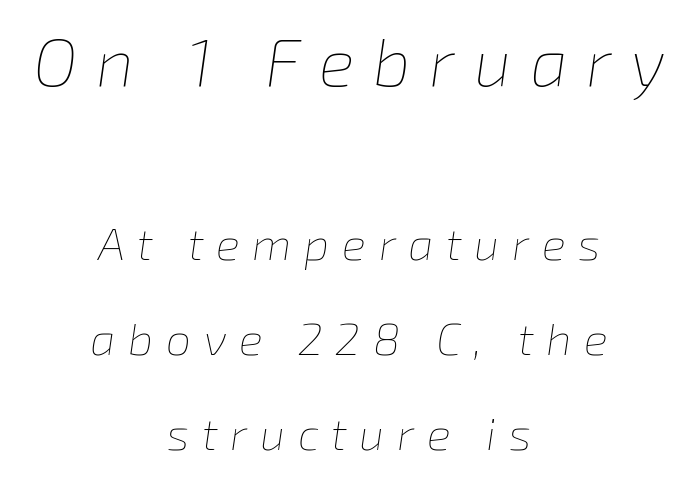
Q: Is the text bold? A: No.
Q: Is the text italic (slanted)? A: Yes, it leans right by about 8 degrees.
Q: Is the text underlined? A: No.
Q: How is the paragraph aligned? A: Centered.
Q: Is the spacing between letters normal or unusually wide? A: Unusually wide.
Q: Is the spacing between lines tight, normal or loose? A: Loose.
Q: Which block of text is set in a larger size, the first (top) or the second (bottom)? A: The first (top) one.
Q: Width (condensed, normal, or wide)? A: Normal.
Q: Stroke contrast? A: Low.
Q: x-height? A: Medium.
Q: Monospaced? A: No.
